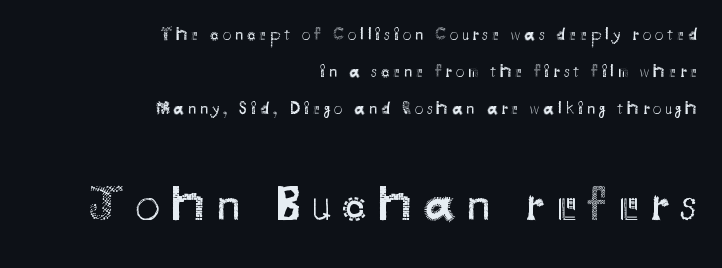
Q: Is the text bold? A: No.
Q: Is the text italic (slanted)? A: No, it is upright.
Q: Is the typeface a serif or a sans-serif typeface? A: Sans-serif.
Q: Is the text underlined? A: No.
Q: How is the paragraph aligned? A: Right-aligned.
Q: Is the spacing between letters normal or unusually wide? A: Unusually wide.
Q: Is the spacing between lines tight, normal or loose? A: Loose.
Q: Which block of text is set in a larger size, the first (top) or the second (bottom)? A: The second (bottom) one.
Q: Width (condensed, normal, or wide)? A: Normal.
Q: Stroke contrast? A: Medium.
Q: x-height? A: Small.
Q: Monospaced? A: No.
